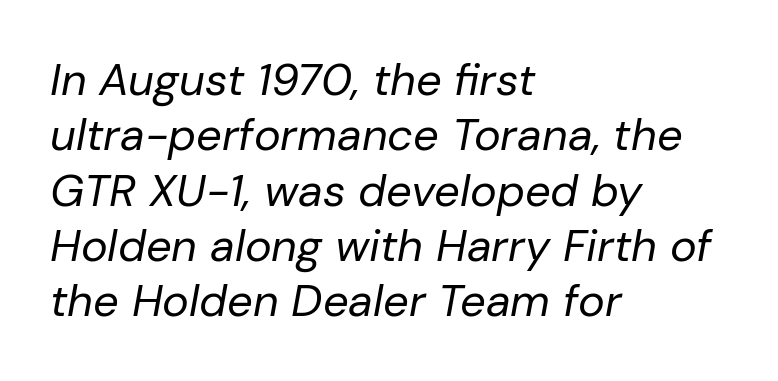
It's the slanting kind of type. Letter spacing: default. Do the characters align in a grid? No, the font is proportional. Caption: multi-line text, flush left, ragged right.
